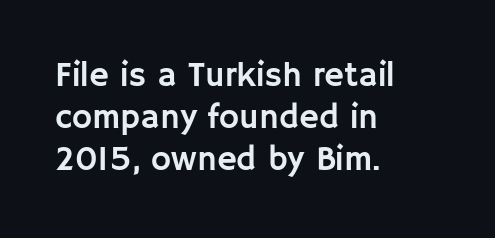
{"serif": "no", "italic": "no", "width": "normal", "stroke_contrast": "low", "x_height": "large", "monospaced": "no", "underline": "no", "align": "left", "line_spacing_ratio": 1.24, "letter_spacing": "normal", "letter_spacing_em": 0.0, "glyph_px": 34}
